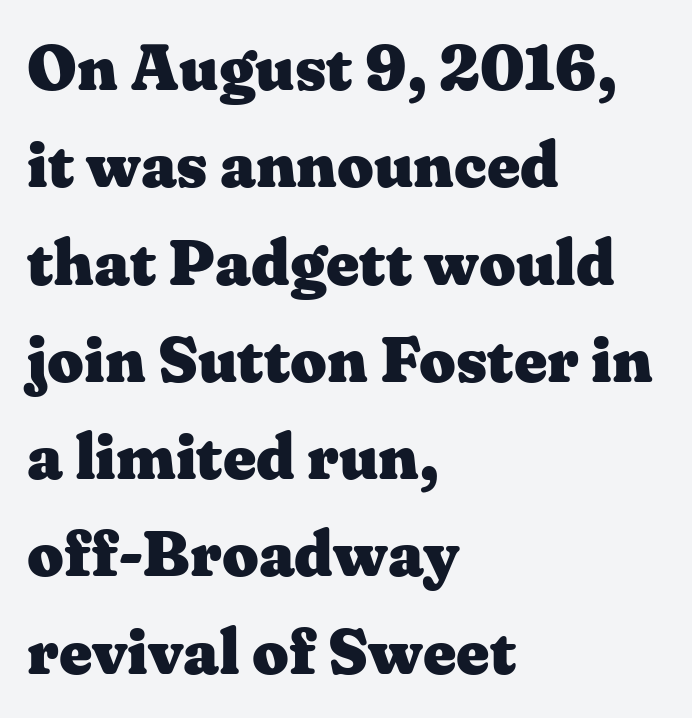
Q: Is the text bold? A: Yes.
Q: Is the text italic (slanted)? A: No, it is upright.
Q: Is the typeface a serif or a sans-serif typeface? A: Serif.
Q: Is the text underlined? A: No.
Q: How is the paragraph aligned? A: Left-aligned.
Q: Is the spacing between letters normal or unusually wide? A: Normal.
Q: Is the spacing between lines tight, normal or loose? A: Normal.
Q: Width (condensed, normal, or wide)? A: Wide.
Q: Stroke contrast? A: Medium.
Q: x-height? A: Medium.
Q: Monospaced? A: No.
